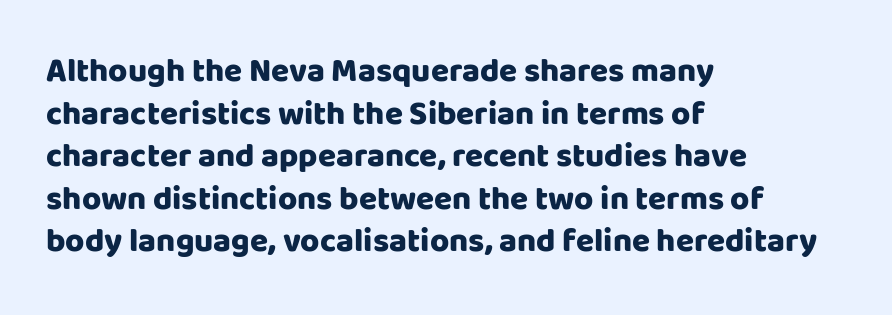
The image shows 33 px heavy sans-serif type, upright; set left-aligned, normal line spacing (1.29x), normal letter spacing, not underlined; low stroke contrast and a large x-height.
